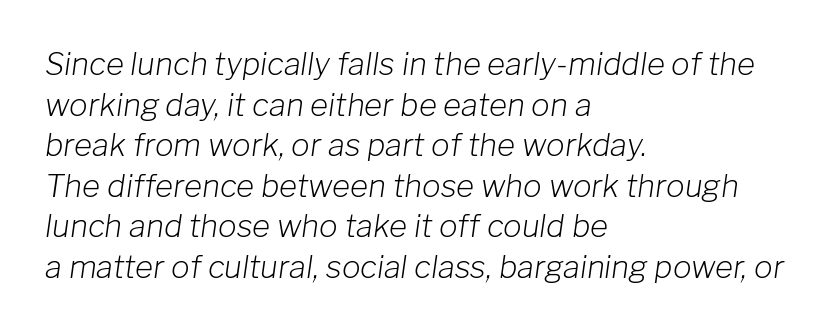
{"italic": "yes", "lean": "right", "slant_degrees": 8, "bold": "no", "weight": "light", "width": "normal", "stroke_contrast": "low", "x_height": "medium", "monospaced": "no", "underline": "no", "align": "left", "line_spacing": "normal", "line_spacing_ratio": 1.31, "letter_spacing": "normal", "letter_spacing_em": 0.0, "glyph_px": 31}
